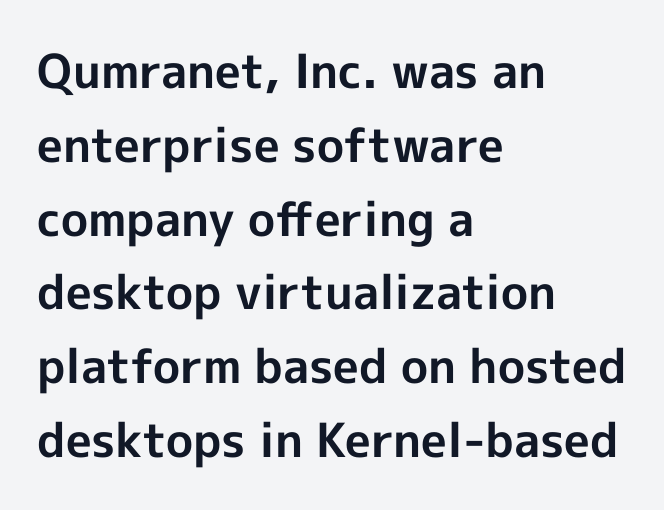
The image shows 47 px bold sans-serif type, upright; set left-aligned, normal line spacing (1.57x), normal letter spacing, not underlined; a medium x-height.
